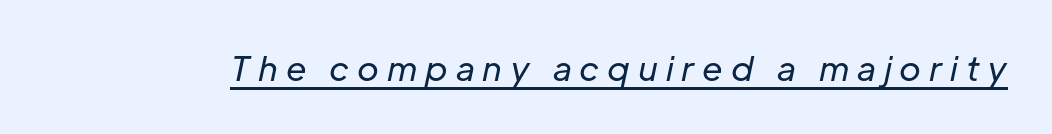
Q: Is the text bold? A: No.
Q: Is the text italic (slanted)? A: Yes, it leans right by about 12 degrees.
Q: Is the text underlined? A: Yes.
Q: Is the spacing between letters normal or unusually wide? A: Unusually wide.
Q: Width (condensed, normal, or wide)? A: Normal.
Q: Stroke contrast? A: Low.
Q: x-height? A: Medium.
Q: Monospaced? A: No.
